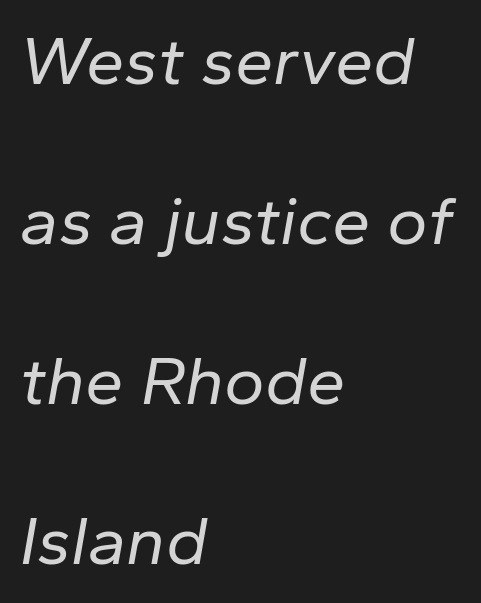
{"italic": "yes", "lean": "right", "slant_degrees": 10, "bold": "no", "weight": "regular", "width": "normal", "stroke_contrast": "low", "x_height": "medium", "monospaced": "no", "underline": "no", "align": "left", "line_spacing": "loose", "line_spacing_ratio": 2.32, "letter_spacing": "normal", "letter_spacing_em": 0.0, "glyph_px": 69}
